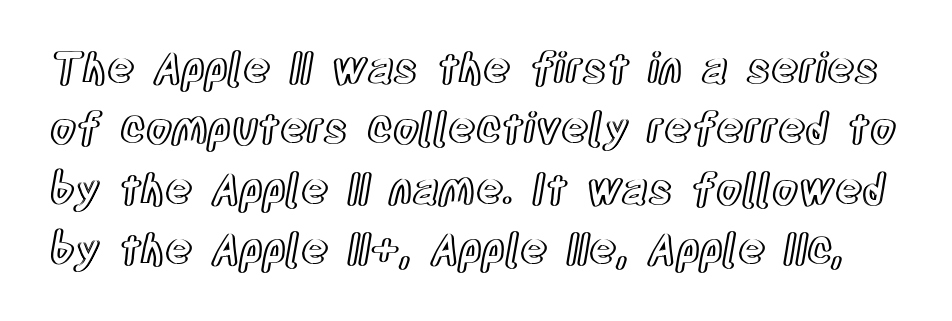
{"width": "condensed", "x_height": "large", "monospaced": "no", "underline": "no", "line_spacing": "normal", "line_spacing_ratio": 1.44, "letter_spacing": "normal", "letter_spacing_em": 0.0, "glyph_px": 42}
